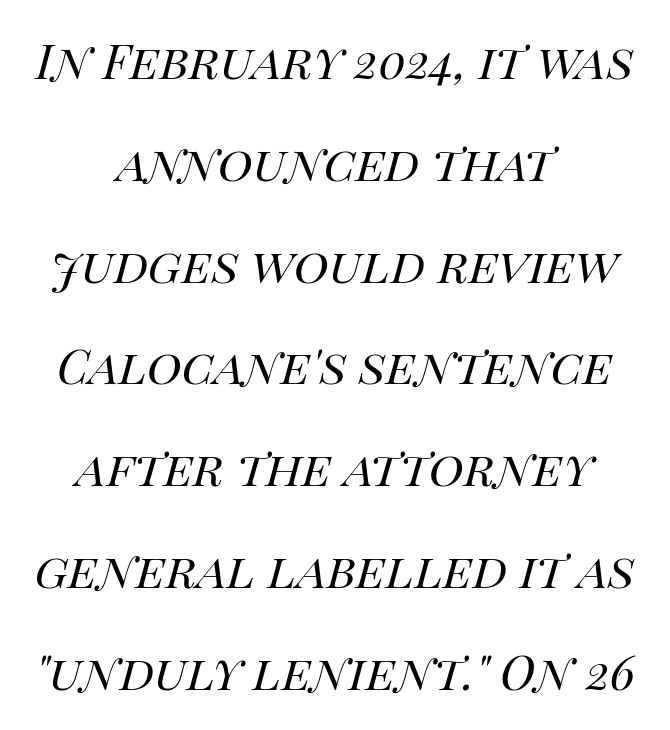
The image shows 48 px regular-weight type, italic (leaning right); set centered, loose line spacing (2.12x), normal letter spacing, not underlined; high stroke contrast and a large x-height.
